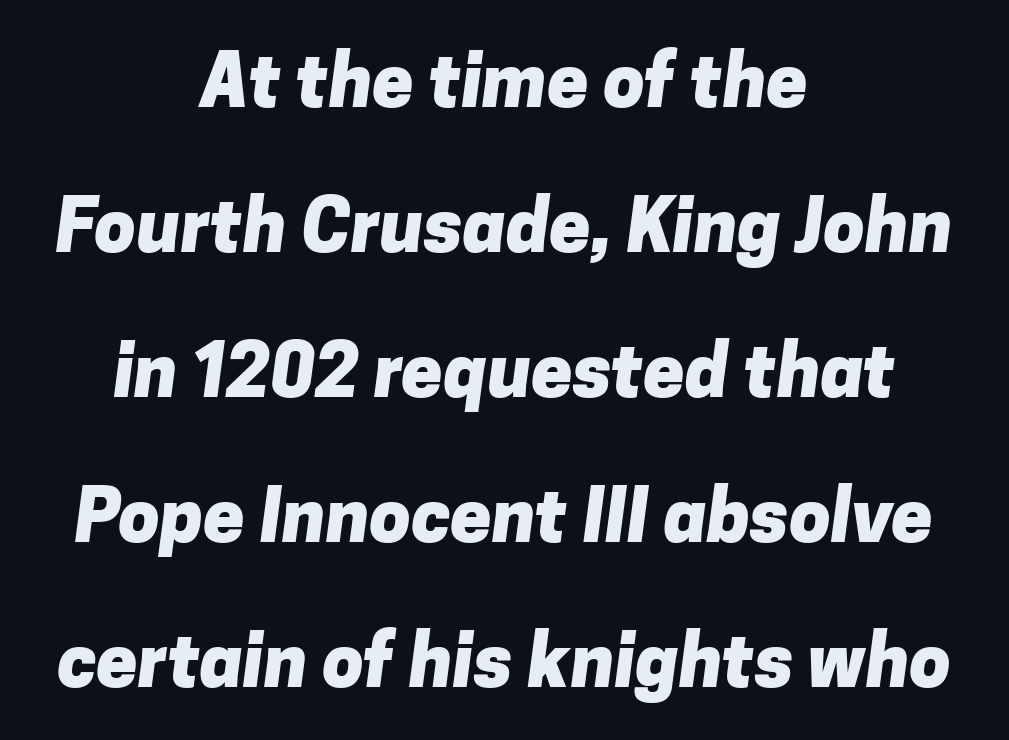
The text block is weighted toward neither margin, spreading evenly from the middle. Look at the tracking — it's just the regular setting, nothing added. No word sits above an underline. One glance says open: line gaps are wider than usual. Heavy-handed strokes throughout: this text is bold.
